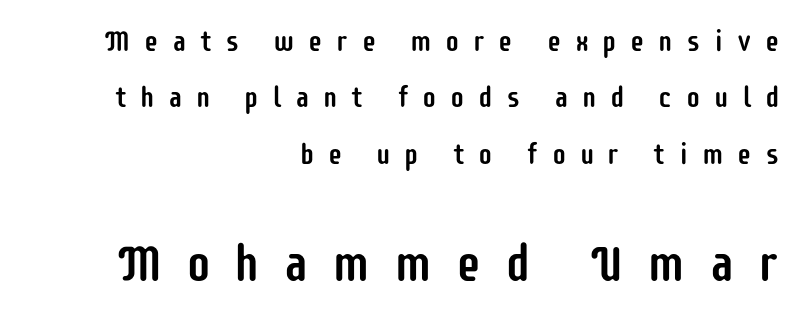
Q: Is the text italic (slanted)? A: No, it is upright.
Q: Is the typeface a serif or a sans-serif typeface? A: Sans-serif.
Q: Is the text underlined? A: No.
Q: How is the paragraph aligned? A: Right-aligned.
Q: Is the spacing between letters normal or unusually wide? A: Unusually wide.
Q: Is the spacing between lines tight, normal or loose? A: Loose.
Q: Which block of text is set in a larger size, the first (top) or the second (bottom)? A: The second (bottom) one.
Q: Width (condensed, normal, or wide)? A: Condensed.
Q: Stroke contrast? A: Low.
Q: x-height? A: Large.
Q: Monospaced? A: No.
